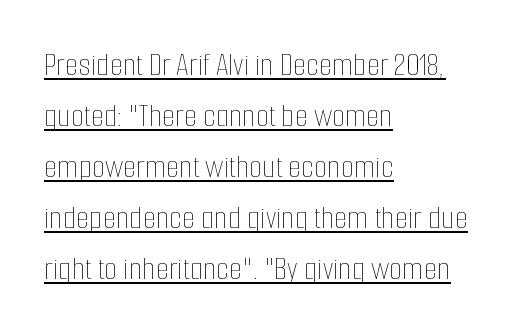
The designer left line spacing at the default. The type is set solid horizontally, with unmodified tracking. Vertical strokes here are truly vertical. Notice how a bar underscores the lettering throughout.
